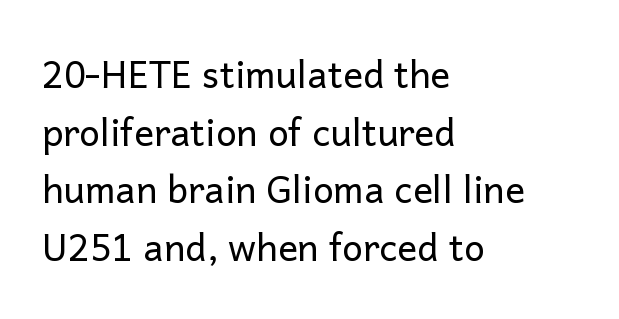
The lettering stays uniformly vertical, giving the passage a roman look. Weight class: somewhere from thin through regular. Examine the stroke ends and you'll find no serifs. Think of a printed novel: that variable character pitch is what you see here. Rows of type keep a routine distance in the vertical direction. Leftover space on each line is placed entirely after the last word.
